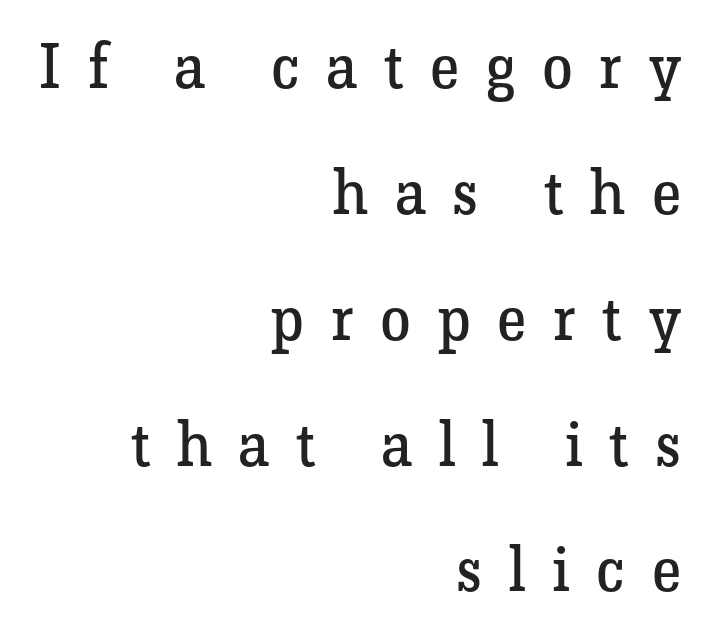
The space directly below the letters is spotless. Each word looks stretched out because of the extra space between its letters. In CSS terms this would be text-align: right. Each letter keeps its own natural width here, so spacing adapts to shape. Baseline-to-baseline distance is far greater than the letter height.
